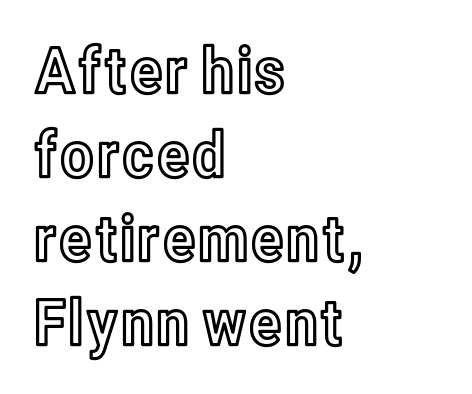
Q: Is the text italic (slanted)? A: No, it is upright.
Q: Is the text underlined? A: No.
Q: How is the paragraph aligned? A: Left-aligned.
Q: Is the spacing between letters normal or unusually wide? A: Normal.
Q: Is the spacing between lines tight, normal or loose? A: Normal.
Q: Width (condensed, normal, or wide)? A: Condensed.
Q: x-height? A: Medium.
Q: Monospaced? A: No.
